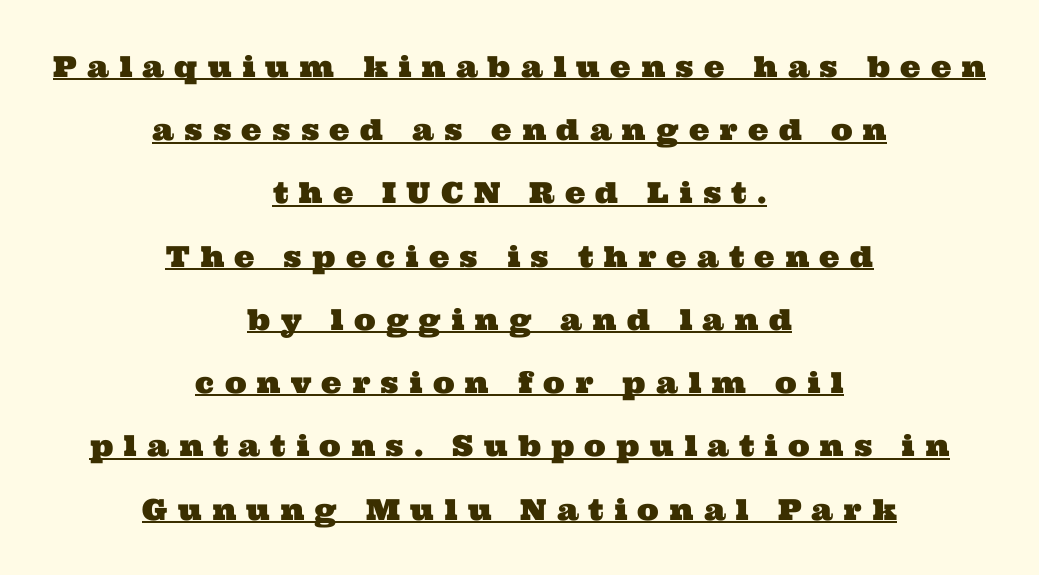
{"serif": "yes", "width": "wide", "stroke_contrast": "medium", "x_height": "medium", "monospaced": "no", "underline": "yes", "align": "center", "line_spacing": "loose", "line_spacing_ratio": 2.18, "letter_spacing": "wide", "letter_spacing_em": 0.35, "glyph_px": 29}
